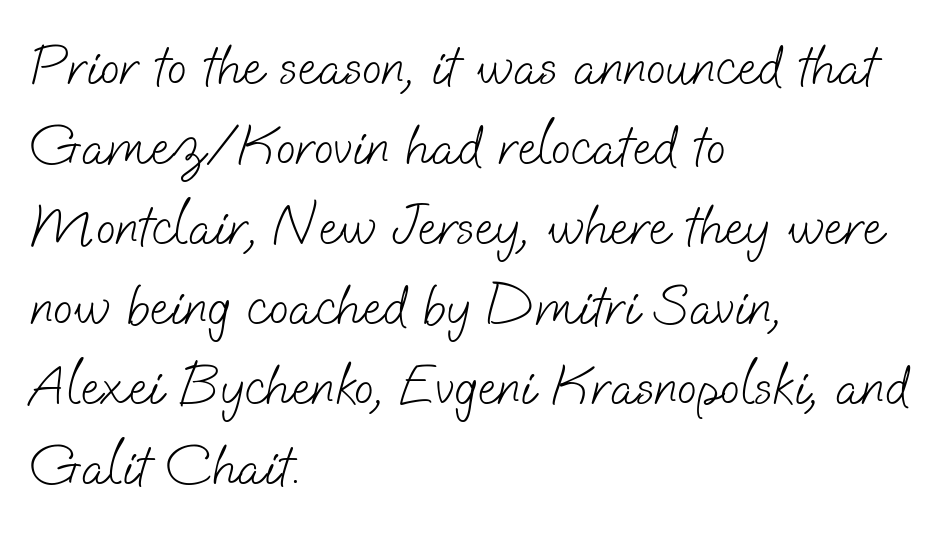
Looks like regular typesetting: each glyph gets only the width it needs. The typesetting does not lean heavy: it is not bold. Casual observation: everything's shoved over to the left. This block has exactly the height ordinary leading produces. The words here are not underlined.
